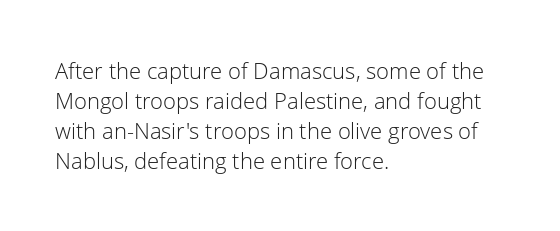
The image shows 22 px text type, upright; set left-aligned, normal line spacing (1.36x), normal letter spacing, not underlined.
